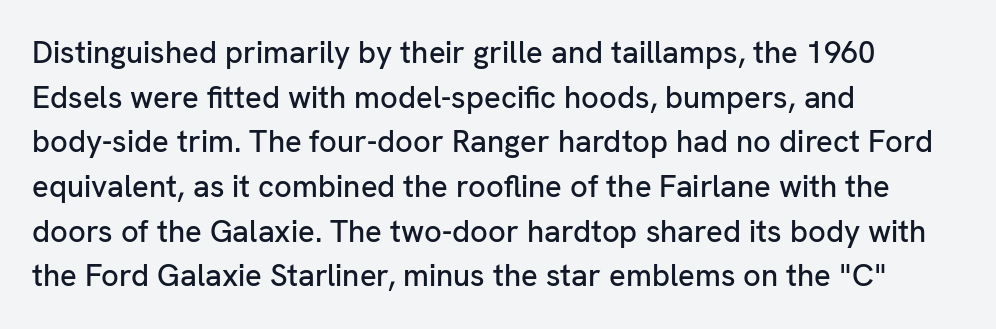
Each word holds together tightly as a unit, with standard inter-letter gaps. The face used here is proportionally spaced, like ordinary book or web type. The typesetter chose a ragged-right arrangement here. The designer left line spacing at the default. Type without underlining.
